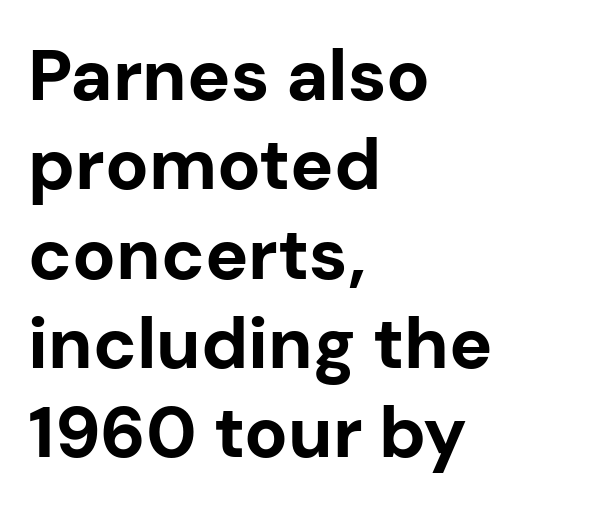
{"serif": "no", "italic": "no", "bold": "yes", "weight": "bold", "width": "normal", "stroke_contrast": "low", "x_height": "medium", "monospaced": "no", "underline": "no", "align": "left", "line_spacing_ratio": 1.24, "letter_spacing": "normal", "letter_spacing_em": 0.0, "glyph_px": 72}
